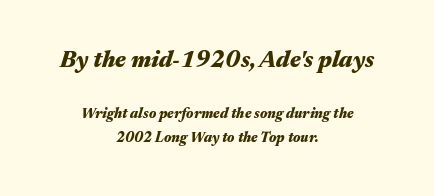
The string is rendered with underlining switched off. The paragraph has two soft edges and a firm central axis. Size hierarchy here favors the leading block over the trailing one. The letters are bold, with thick, heavy strokes. Notice how descenders clear the ascenders below comfortably — that's standard leading. Every character sits at an angle, as italics do.
